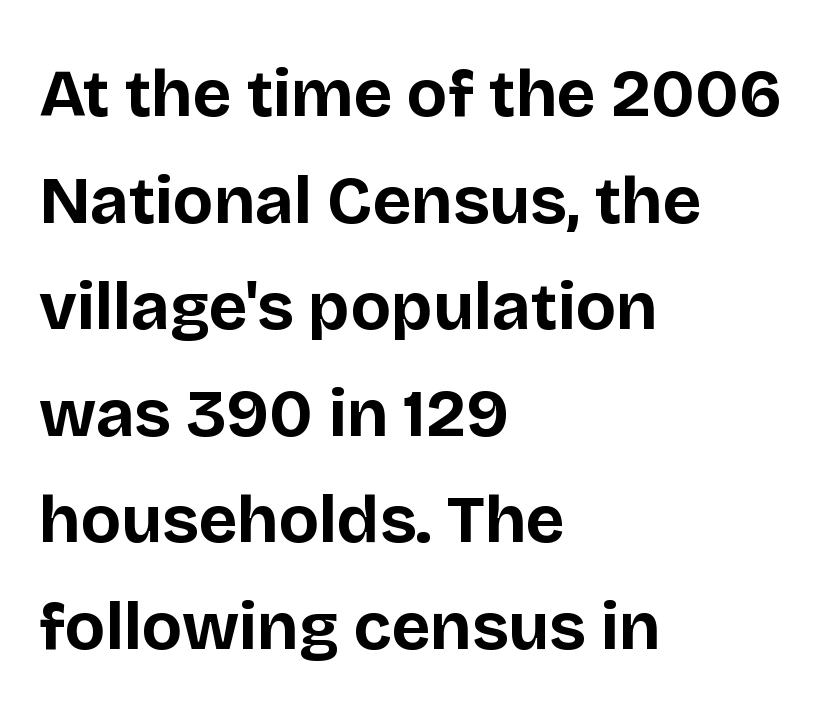
Q: Is the text bold? A: Yes.
Q: Is the text italic (slanted)? A: No, it is upright.
Q: Is the typeface a serif or a sans-serif typeface? A: Sans-serif.
Q: Is the text underlined? A: No.
Q: How is the paragraph aligned? A: Left-aligned.
Q: Is the spacing between letters normal or unusually wide? A: Normal.
Q: Is the spacing between lines tight, normal or loose? A: Normal.
Q: Width (condensed, normal, or wide)? A: Normal.
Q: Stroke contrast? A: Low.
Q: x-height? A: Large.
Q: Monospaced? A: No.
